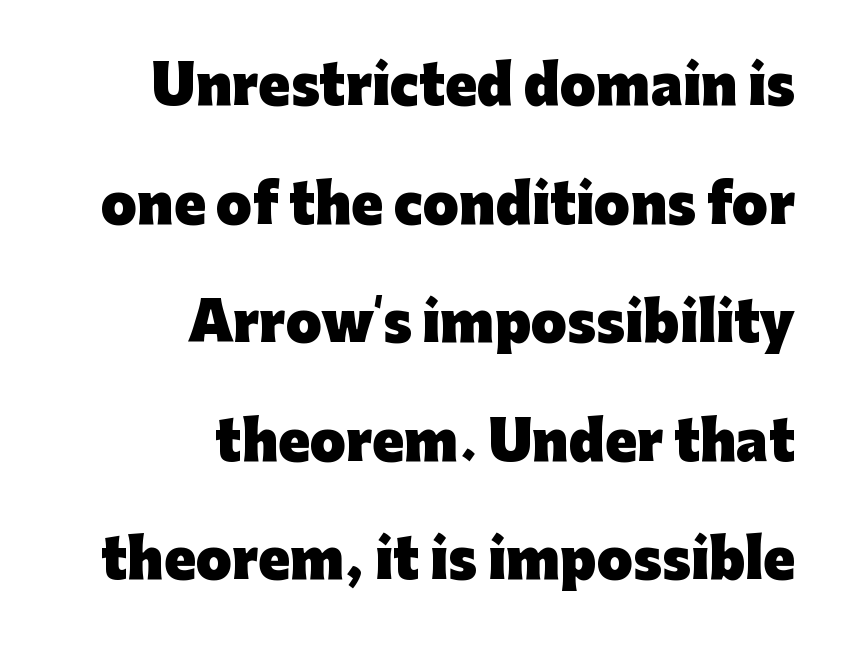
The image shows 52 px heavy sans-serif type, upright; set right-aligned, loose line spacing (2.28x), normal letter spacing, not underlined; low stroke contrast and a medium x-height.
